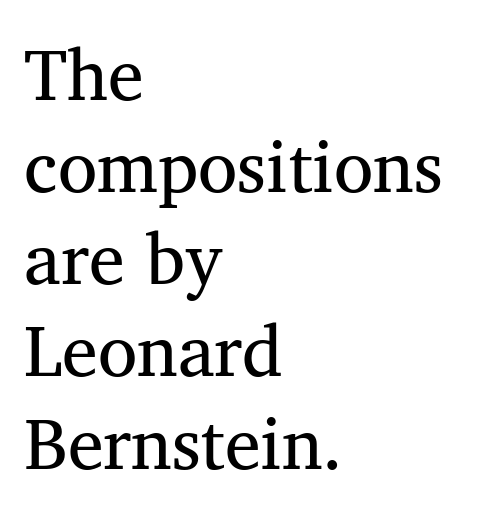
The image shows 72 px regular-weight serif type; set left-aligned, normal line spacing (1.28x), normal letter spacing, not underlined; medium stroke contrast and a medium x-height.
